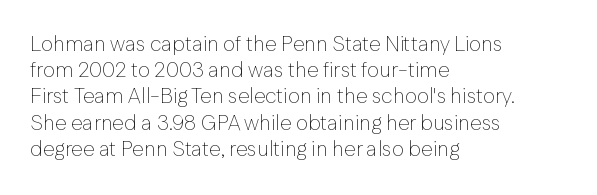
The image shows 21 px text type, upright; set left-aligned, normal line spacing (1.25x), normal letter spacing, not underlined.
